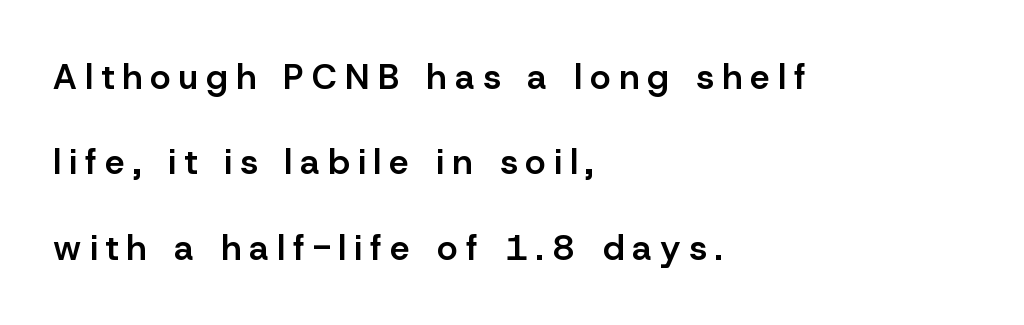
The image shows 35 px semibold sans-serif type, upright; set left-aligned, loose line spacing (2.44x), unusually wide letter spacing (+0.24 em), not underlined; low stroke contrast and a medium x-height.
